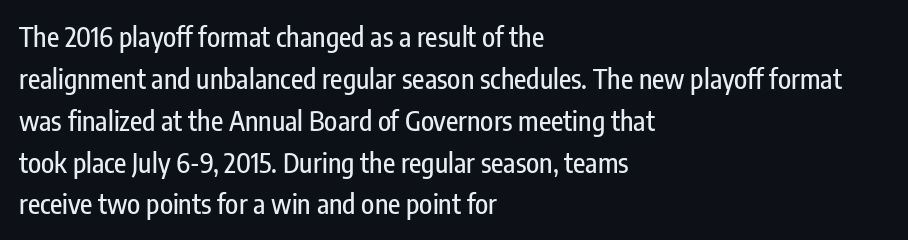
The image shows 27 px text type, upright; set left-aligned, normal line spacing (1.55x), normal letter spacing, not underlined.
